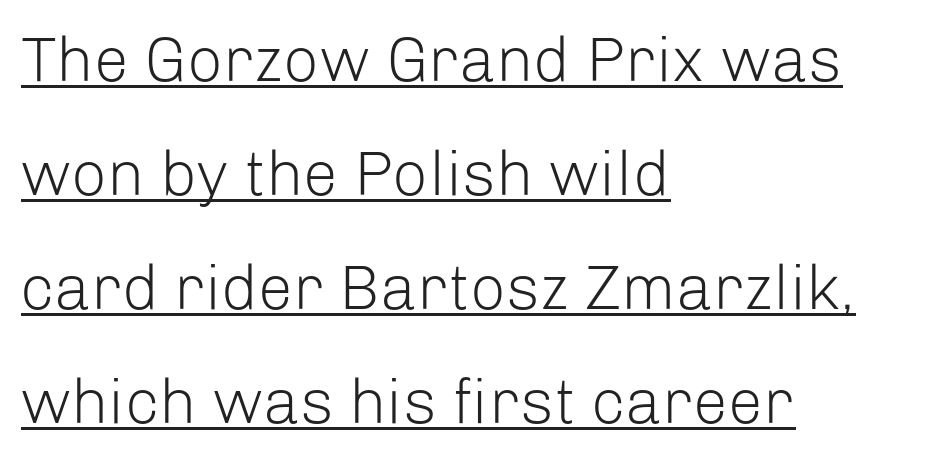
The image shows 63 px light sans-serif type, upright; set left-aligned, line spacing 1.81x, normal letter spacing, underlined; low stroke contrast and a medium x-height.
